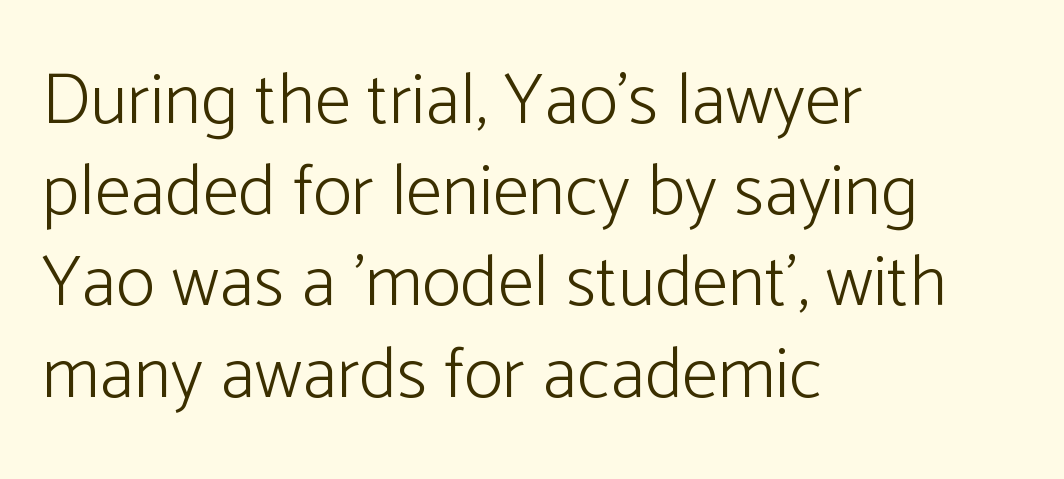
Nope, not italic — everything's standing straight. This is sans-serif lettering, the kind often seen on screens and signage. The words here are not underlined. This sample has the flowing, uneven cadence of proportional lettering.
